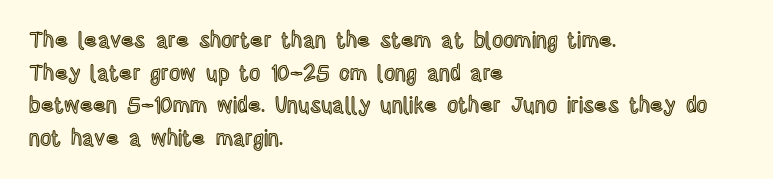
{"italic": "no", "underline": "no", "align": "left", "line_spacing": "normal", "line_spacing_ratio": 1.48, "letter_spacing": "normal", "letter_spacing_em": 0.0, "glyph_px": 22}
